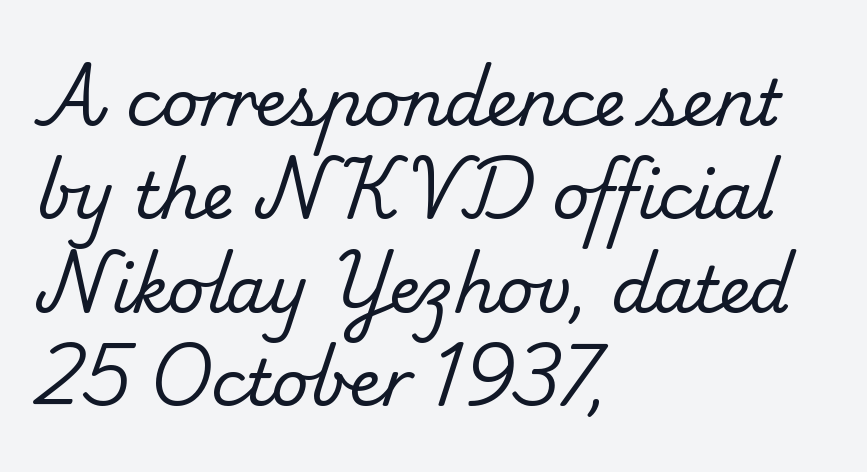
The image shows 64 px regular-weight serif type; set left-aligned, normal line spacing (1.46x), normal letter spacing, not underlined; low stroke contrast and a small x-height.
